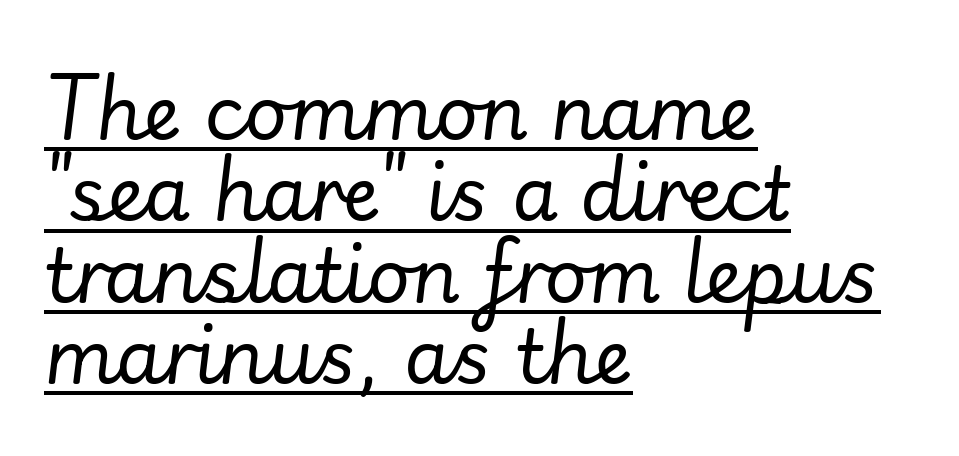
Q: Is the text bold? A: No.
Q: Is the text italic (slanted)? A: Yes, it leans right by about 7 degrees.
Q: Is the text underlined? A: Yes.
Q: How is the paragraph aligned? A: Left-aligned.
Q: Is the spacing between letters normal or unusually wide? A: Normal.
Q: Is the spacing between lines tight, normal or loose? A: Tight.
Q: Width (condensed, normal, or wide)? A: Normal.
Q: Stroke contrast? A: Low.
Q: x-height? A: Small.
Q: Monospaced? A: No.
